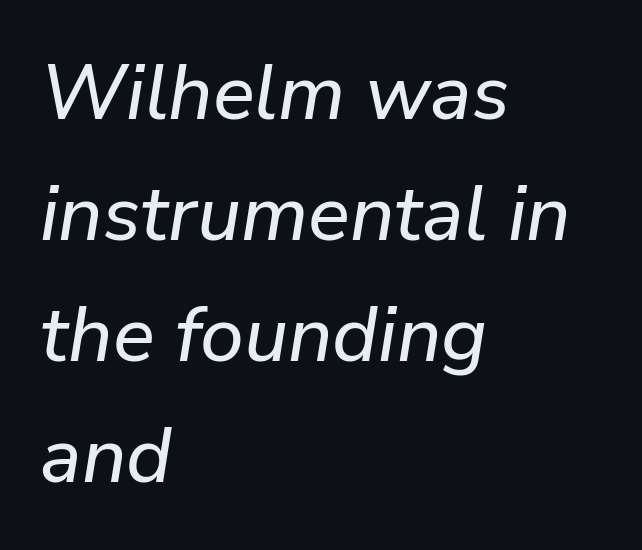
The image shows 78 px text type, italic (leaning right); set left-aligned, normal line spacing (1.55x), normal letter spacing, not underlined; low stroke contrast and a medium x-height.
